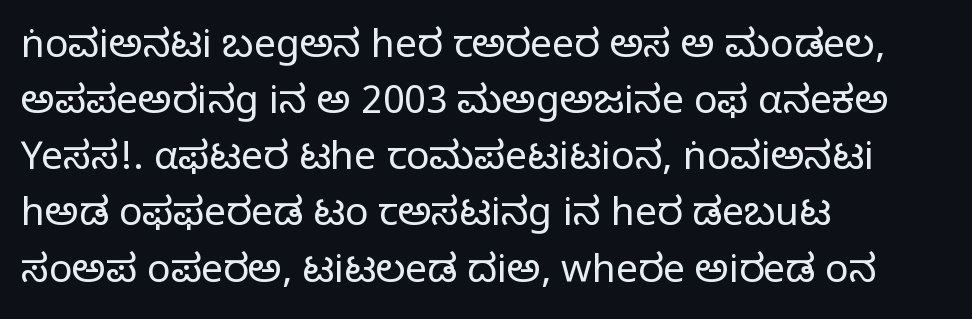
The image shows 39 px light sans-serif type, upright; set left-aligned, normal line spacing (1.44x), normal letter spacing, not underlined; low stroke contrast and a medium x-height.
